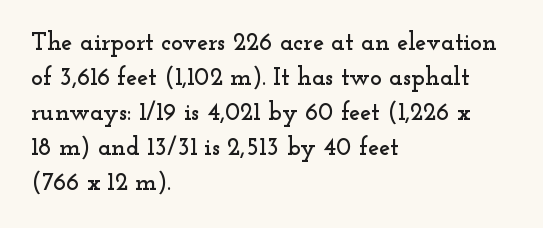
The rendering uses a moderate line-height, typical for paragraphs. A typesetter would call this zero additional tracking. Teacher's note: observe the even left margin — that is flush-left alignment. The string is rendered with underlining switched off. Posture: straight, roman, zero tilt.
